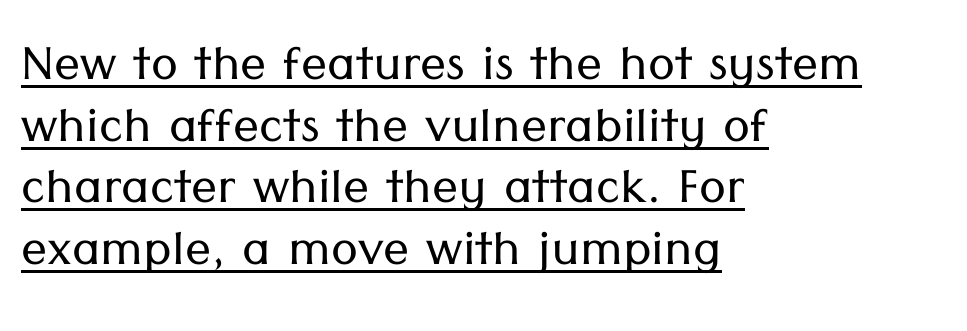
A student would call this left alignment; a typographer would say flush left, rag right. Line spacing here is tight. Unlike italic type, these characters show no tilt at all. Proportional: the letters do not fall into vertical columns.
